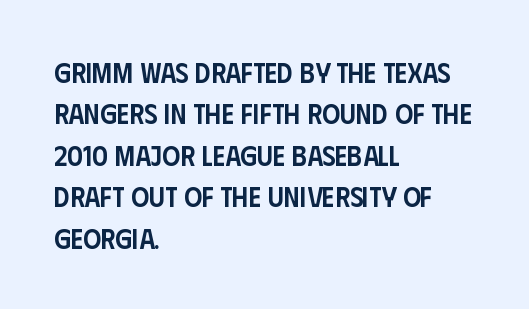
If you drew a line through each stem, it would be perfectly vertical. The gaps between neighbouring characters are ordinary and unremarkable. Proportional: the letters do not fall into vertical columns. Does the weight exceed regular? Yes, but only to semibold.
